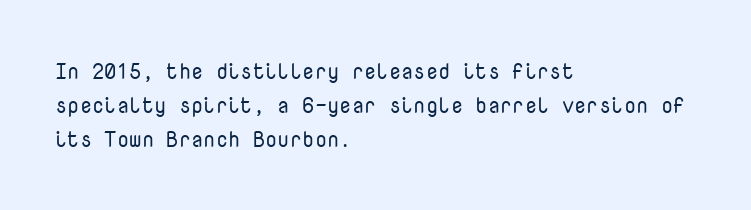
Q: Is the text bold? A: No.
Q: Is the text italic (slanted)? A: No, it is upright.
Q: Is the text underlined? A: No.
Q: How is the paragraph aligned? A: Left-aligned.
Q: Is the spacing between letters normal or unusually wide? A: Normal.
Q: Is the spacing between lines tight, normal or loose? A: Normal.
